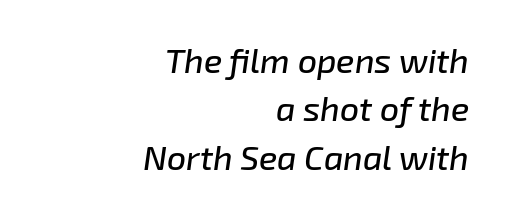
The image shows 34 px text type, italic (leaning right); set right-aligned, normal line spacing (1.42x), normal letter spacing, not underlined; low stroke contrast and a medium x-height.
